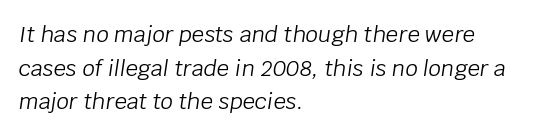
Compared with a typical body face, this is equally light or lighter still. This rendering leaves character spacing at its baseline value. The rendering anchors every line to the left-hand side. There's an unmistakable incline to the writing here. Anything drawn beneath the words? Only blank space.
